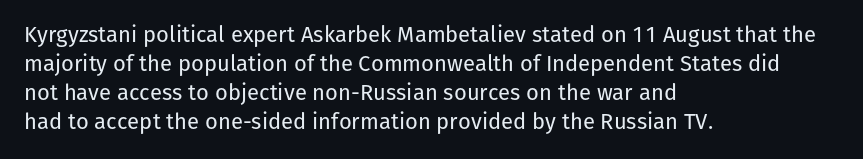
{"italic": "no", "bold": "no", "underline": "no", "align": "left", "line_spacing": "normal", "line_spacing_ratio": 1.32, "letter_spacing": "normal", "letter_spacing_em": 0.0, "glyph_px": 22}
